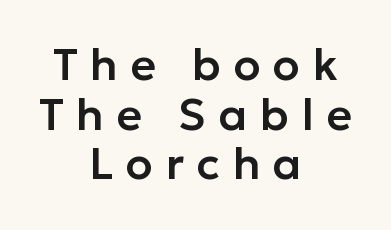
Are there feet on the stems? There aren't — it's a sans. Lines of text with bare space underneath. The tracking reads as deliberately expanded to a designer's eye. Looks like regular typesetting: each glyph gets only the width it needs.
